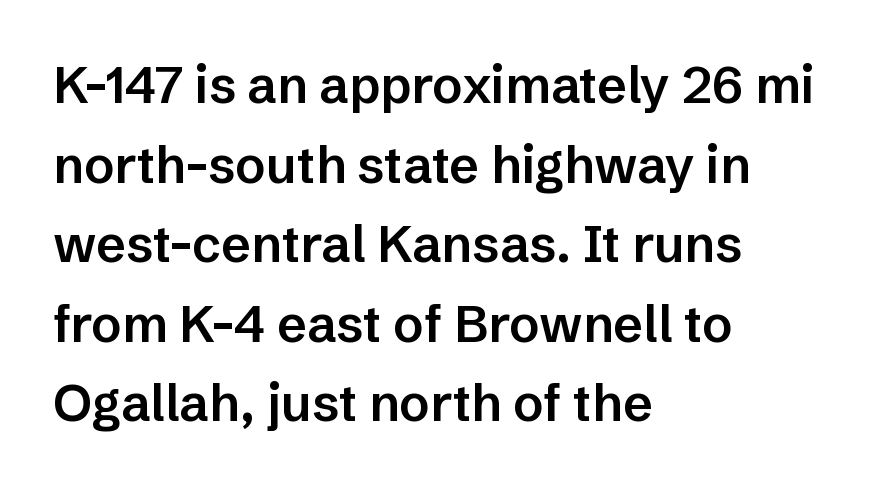
The image shows 51 px semibold sans-serif type, upright; set left-aligned, normal line spacing (1.56x), normal letter spacing, not underlined; low stroke contrast and a medium x-height.
